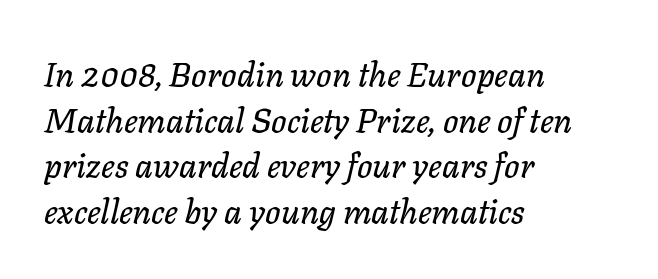
The image shows 34 px text type, italic (leaning right); set left-aligned, normal line spacing (1.34x), normal letter spacing, not underlined; low stroke contrast and a medium x-height.
